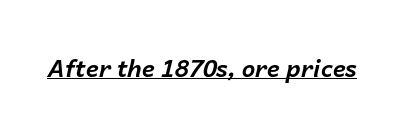
The image shows 24 px bold type, italic (leaning right); set normal letter spacing, underlined.
